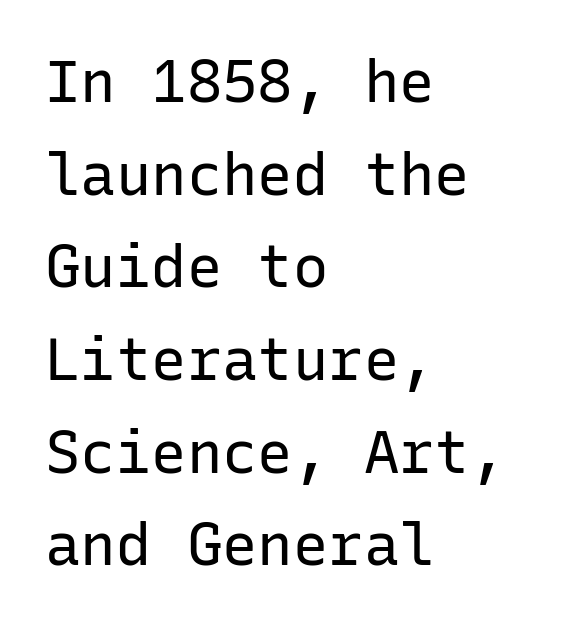
{"serif": "no", "italic": "no", "bold": "no", "weight": "regular", "width": "normal", "stroke_contrast": "low", "x_height": "medium", "monospaced": "yes", "underline": "no", "align": "left", "line_spacing": "normal", "line_spacing_ratio": 1.57, "letter_spacing": "normal", "letter_spacing_em": 0.0, "glyph_px": 59}
